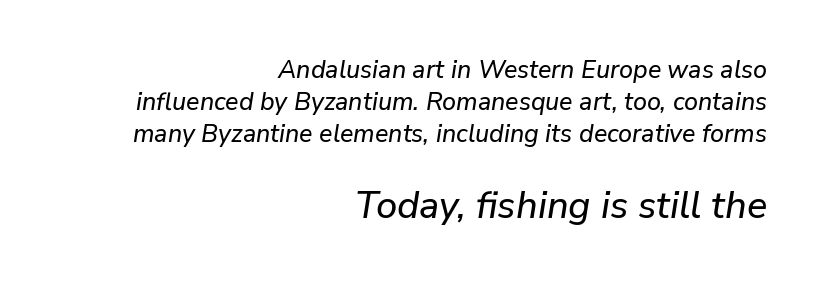
{"italic": "yes", "lean": "right", "slant_degrees": 9, "width": "normal", "stroke_contrast": "low", "x_height": "medium", "monospaced": "no", "underline": "no", "align": "right", "line_spacing": "normal", "line_spacing_ratio": 1.29, "letter_spacing": "normal", "letter_spacing_em": 0.0, "larger_block": "second", "size_ratio": 1.52, "glyph_px": 38}
